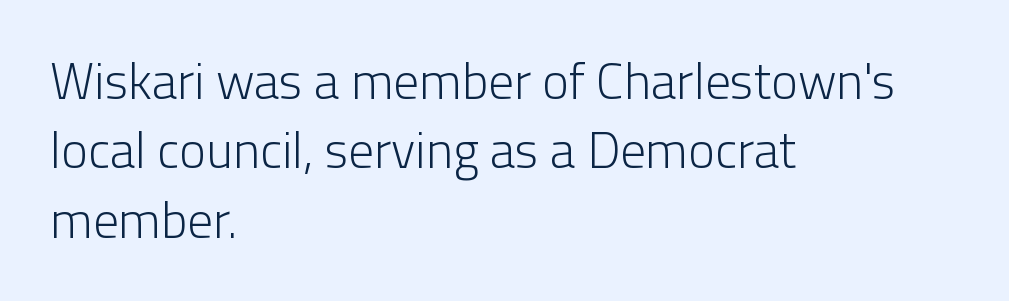
{"serif": "no", "italic": "no", "bold": "no", "weight": "light", "width": "normal", "stroke_contrast": "low", "x_height": "medium", "monospaced": "no", "underline": "no", "align": "left", "line_spacing": "normal", "line_spacing_ratio": 1.36, "letter_spacing": "normal", "letter_spacing_em": 0.0, "glyph_px": 51}
